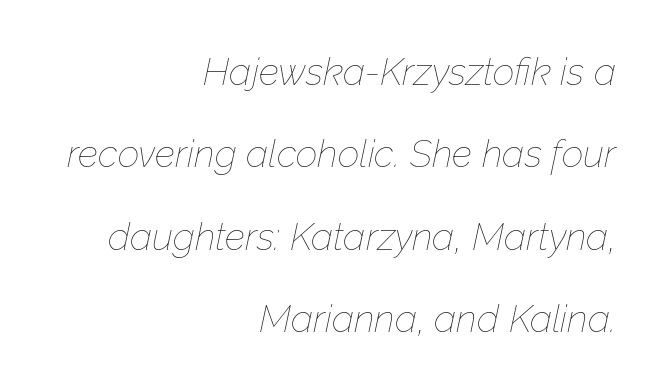
{"italic": "yes", "lean": "right", "slant_degrees": 12, "bold": "no", "weight": "thin", "width": "normal", "stroke_contrast": "low", "x_height": "medium", "monospaced": "no", "underline": "no", "align": "right", "line_spacing": "loose", "line_spacing_ratio": 2.17, "letter_spacing": "normal", "letter_spacing_em": 0.0, "glyph_px": 38}
